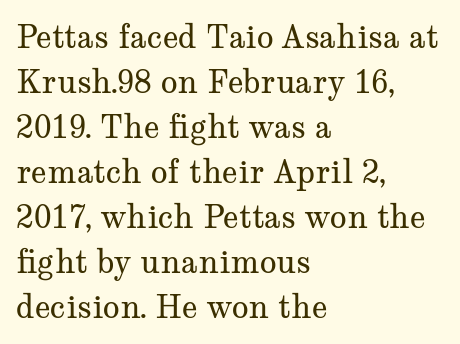
Q: Is the text bold? A: No.
Q: Is the text italic (slanted)? A: No, it is upright.
Q: Is the typeface a serif or a sans-serif typeface? A: Serif.
Q: Is the text underlined? A: No.
Q: How is the paragraph aligned? A: Left-aligned.
Q: Is the spacing between letters normal or unusually wide? A: Normal.
Q: Is the spacing between lines tight, normal or loose? A: Normal.
Q: Width (condensed, normal, or wide)? A: Wide.
Q: Stroke contrast? A: Medium.
Q: x-height? A: Medium.
Q: Monospaced? A: No.
